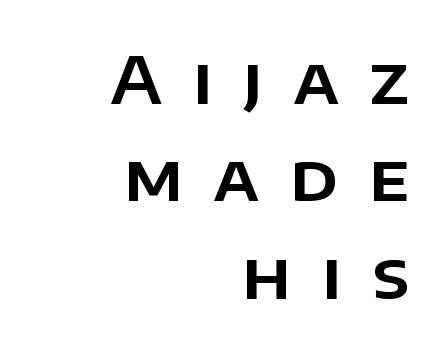
The image shows 65 px sans-serif type, upright; set right-aligned, normal line spacing (1.5x), unusually wide letter spacing (+0.46 em), not underlined; low stroke contrast and a large x-height.
